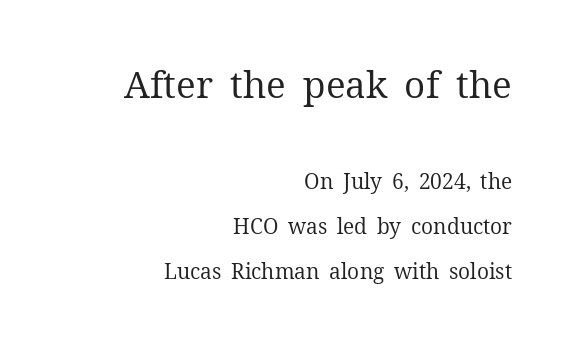
Font category for this specimen: serif. Two sizes are in play, and the larger belongs to the first block. This block would shrink considerably if given ordinary leading; it's expanded now. The gaps between neighbouring characters are ordinary and unremarkable. A roman cut, with each character standing at attention. Horizontal alignment here is rightward, an uncommon choice for prose.
